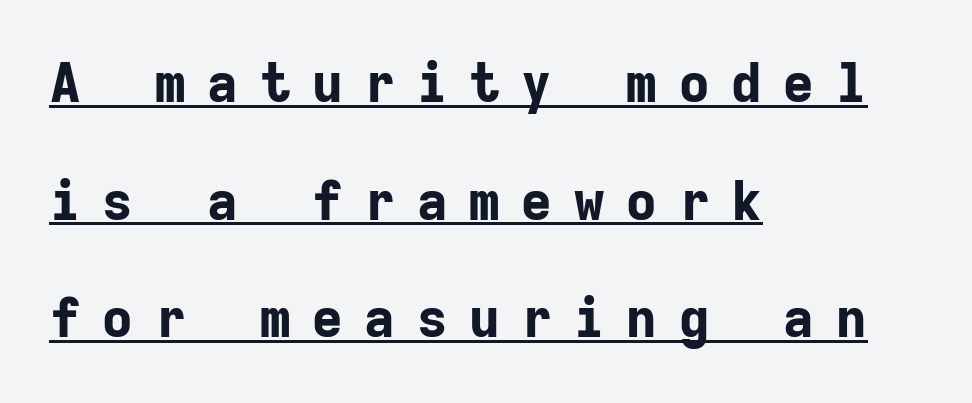
The image shows 54 px bold sans-serif type, upright, monospaced; set left-aligned, loose line spacing (2.18x), unusually wide letter spacing (+0.37 em), underlined; low stroke contrast and a medium x-height.
